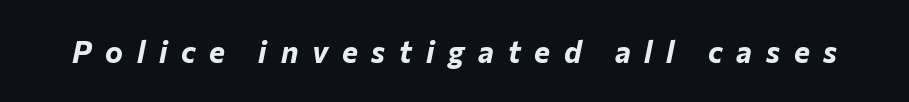
The image shows 30 px bold type, italic (leaning right); set unusually wide letter spacing (+0.46 em), not underlined; low stroke contrast and a medium x-height.
